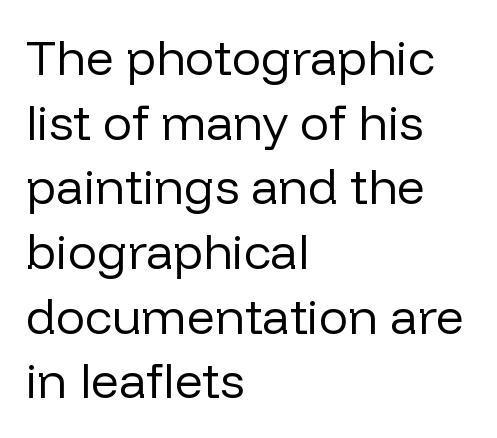
You could not count columns in this text — the font is proportionally spaced. Horizontal alignment here is leftward, the default for most running prose. What stands out about the letter spacing? Nothing — it is the standard amount. Letters have the restrained weight of plain body copy at most. This sample uses a sans-serif face.
